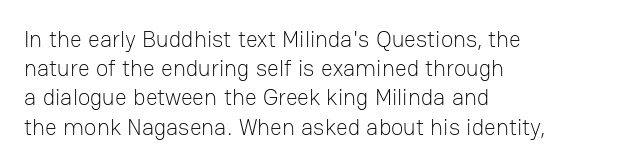
{"italic": "no", "bold": "no", "underline": "no", "align": "left", "line_spacing": "normal", "line_spacing_ratio": 1.27, "letter_spacing": "normal", "letter_spacing_em": 0.0, "glyph_px": 23}
